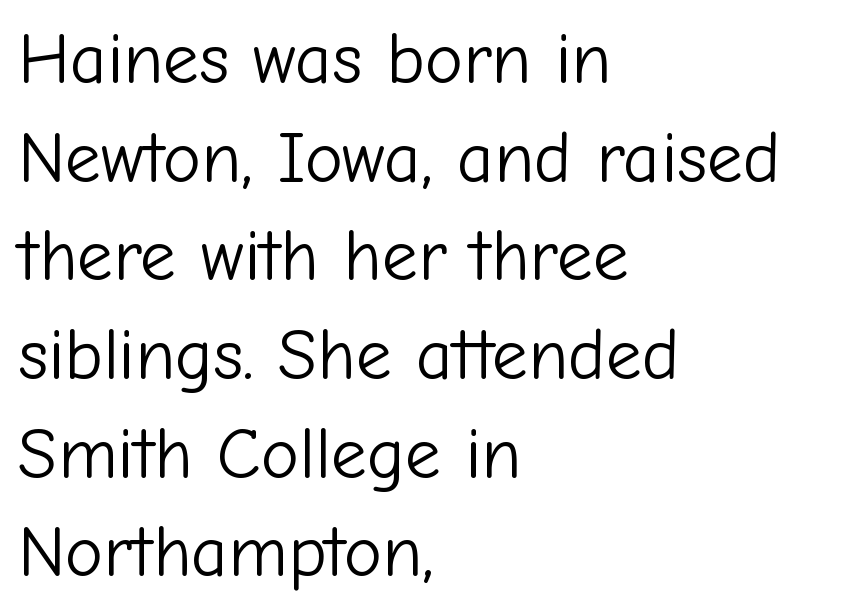
Q: Is the text bold? A: No.
Q: Is the text italic (slanted)? A: No, it is upright.
Q: Is the typeface a serif or a sans-serif typeface? A: Sans-serif.
Q: Is the text underlined? A: No.
Q: How is the paragraph aligned? A: Left-aligned.
Q: Is the spacing between letters normal or unusually wide? A: Normal.
Q: Is the spacing between lines tight, normal or loose? A: Normal.
Q: Width (condensed, normal, or wide)? A: Normal.
Q: Stroke contrast? A: Low.
Q: x-height? A: Medium.
Q: Monospaced? A: No.
